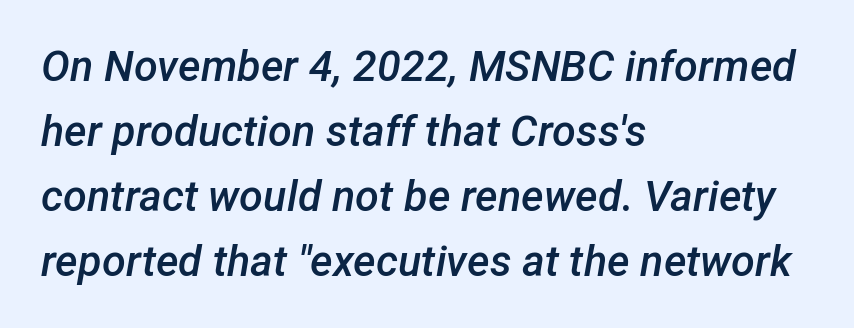
Nobody drew a line under any word here. On the weight axis this lands at semibold, roughly 600. Tracking here is standard; glyphs follow each other at the usual distance. Spacing verdict: proportional, widths tailored to each character.
